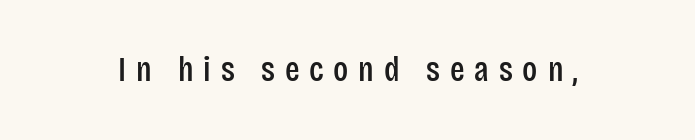
The image shows 34 px condensed sans-serif type, upright; set unusually wide letter spacing (+0.29 em), not underlined; low stroke contrast and a large x-height.
